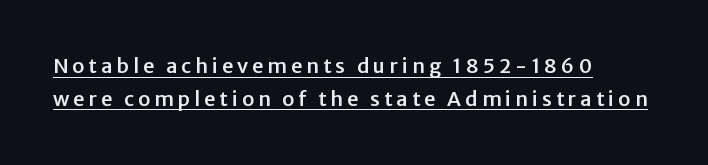
Q: Is the text italic (slanted)? A: No, it is upright.
Q: Is the text underlined? A: Yes.
Q: How is the paragraph aligned? A: Left-aligned.
Q: Is the spacing between letters normal or unusually wide? A: Unusually wide.
Q: Is the spacing between lines tight, normal or loose? A: Normal.
